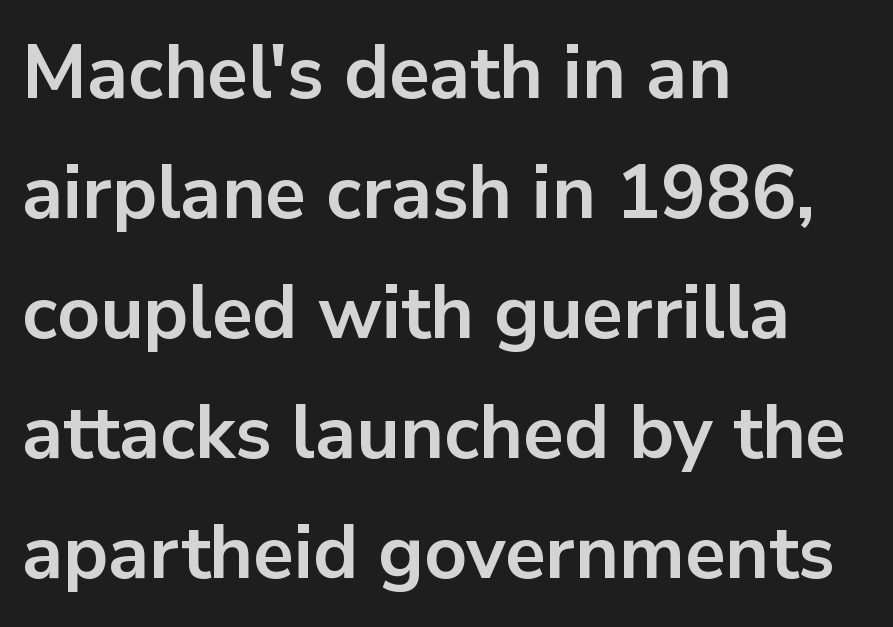
The image shows 75 px bold sans-serif type, upright; set left-aligned, normal line spacing (1.6x), normal letter spacing, not underlined; low stroke contrast and a medium x-height.
